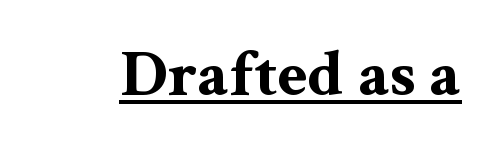
Character widths vary here, with narrow letters taking less room than wide ones. Its strokes are broad and dark, the hallmark of bold type. Vertical strokes here are truly vertical. What stands out about the letter spacing? Nothing — it is the standard amount. The rendered words wear a rule along their underside. Little horizontal feet cap the strokes, marking this as serif type.
